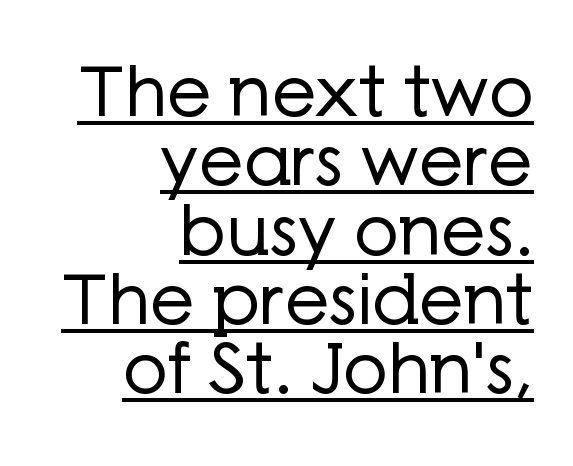
Do the letters lean? They stand straight. The rendering uses natural spacing where letterforms have individual widths. Students, note that the glyphs here touch the page at normal intervals. The cut favours lightness, reaching ordinary text weight at its darkest. Is this a sans? Yes — the strokes have no serifs. The paragraph shown leans on its right margin.
